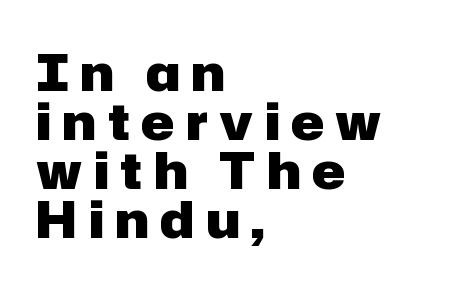
{"serif": "no", "italic": "no", "bold": "yes", "weight": "heavy", "width": "normal", "stroke_contrast": "low", "x_height": "medium", "monospaced": "no", "underline": "no", "align": "left", "line_spacing": "tight", "line_spacing_ratio": 0.98, "letter_spacing": "wide", "letter_spacing_em": 0.23, "glyph_px": 50}
